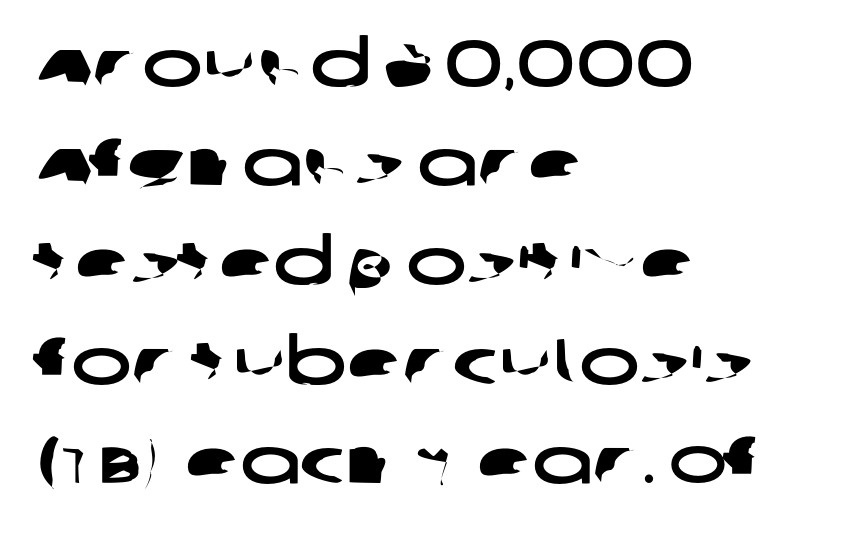
Q: Is the typeface a serif or a sans-serif typeface? A: Sans-serif.
Q: Is the text underlined? A: No.
Q: How is the paragraph aligned? A: Left-aligned.
Q: Is the spacing between letters normal or unusually wide? A: Normal.
Q: Is the spacing between lines tight, normal or loose? A: Normal.
Q: Width (condensed, normal, or wide)? A: Wide.
Q: Stroke contrast? A: Low.
Q: x-height? A: Large.
Q: Monospaced? A: No.
